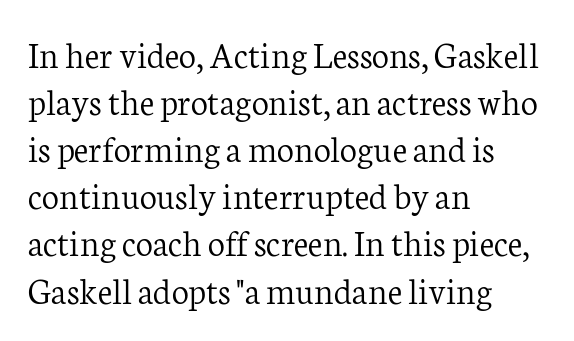
{"serif": "yes", "italic": "no", "bold": "no", "weight": "light", "width": "normal", "stroke_contrast": "low", "x_height": "medium", "monospaced": "no", "underline": "no", "align": "left", "line_spacing_ratio": 1.24, "letter_spacing": "normal", "letter_spacing_em": 0.0, "glyph_px": 38}
